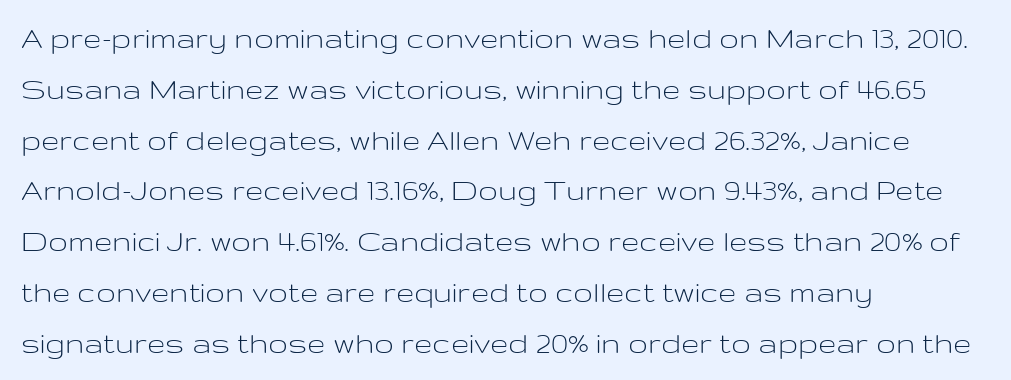
{"serif": "no", "italic": "no", "bold": "no", "weight": "light", "width": "wide", "stroke_contrast": "low", "x_height": "medium", "monospaced": "no", "underline": "no", "align": "left", "line_spacing": "normal", "line_spacing_ratio": 1.54, "letter_spacing": "normal", "letter_spacing_em": 0.0, "glyph_px": 33}
